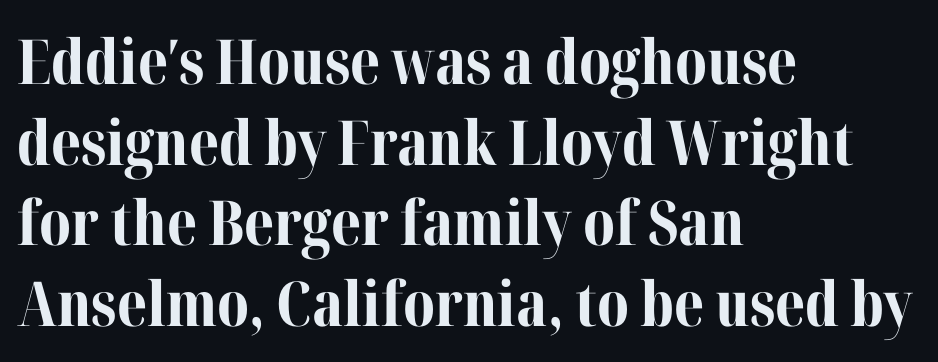
Q: Is the text bold? A: Yes.
Q: Is the text italic (slanted)? A: No, it is upright.
Q: Is the typeface a serif or a sans-serif typeface? A: Serif.
Q: Is the text underlined? A: No.
Q: How is the paragraph aligned? A: Left-aligned.
Q: Is the spacing between letters normal or unusually wide? A: Normal.
Q: Is the spacing between lines tight, normal or loose? A: Normal.
Q: Width (condensed, normal, or wide)? A: Normal.
Q: Stroke contrast? A: Medium.
Q: x-height? A: Medium.
Q: Monospaced? A: No.
